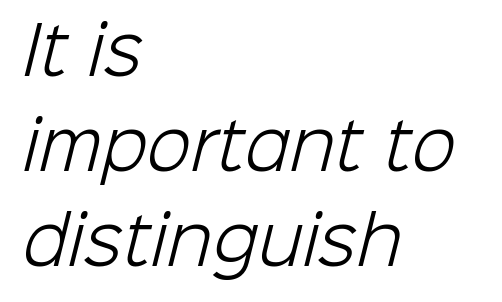
No heavy texture on the line: the type isn't bold. Characters follow at the spacing the type designer built in. Do the characters align in a grid? No, the font is proportional. Leading: standard. If you drew a ruler down the left edge, every line would touch it. This rendering employs a face without finishing strokes, i.e., a sans-serif.
